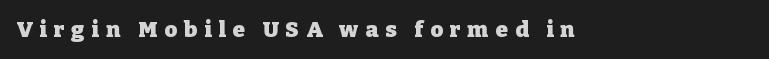
The image shows 22 px bold type, upright; set unusually wide letter spacing (+0.32 em), not underlined.
